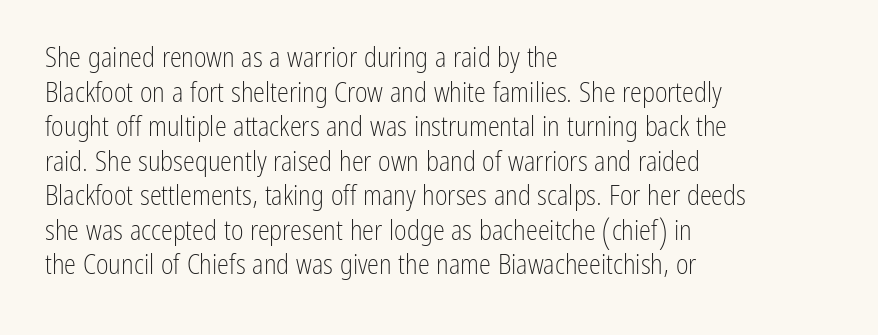
The block of text has a typical density, with ordinary space between rows. Which margin do the lines hug? The left one — the right edge is uneven. The space directly below the letters is spotless. This is the regular roman posture of the typeface. Does extra space separate the letters? No, they use regular spacing.
